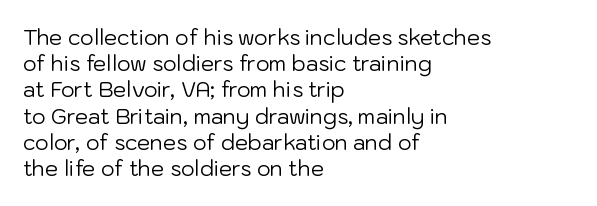
{"italic": "no", "bold": "no", "underline": "no", "align": "left", "line_spacing": "normal", "line_spacing_ratio": 1.25, "letter_spacing": "normal", "letter_spacing_em": 0.0, "glyph_px": 21}
